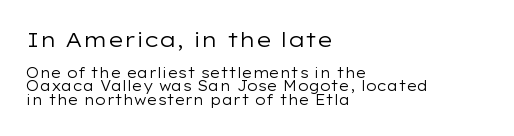
{"italic": "no", "bold": "no", "underline": "no", "align": "left", "line_spacing": "tight", "line_spacing_ratio": 0.99, "letter_spacing": "normal", "letter_spacing_em": 0.0, "larger_block": "first", "size_ratio": 1.5, "glyph_px": 21}
